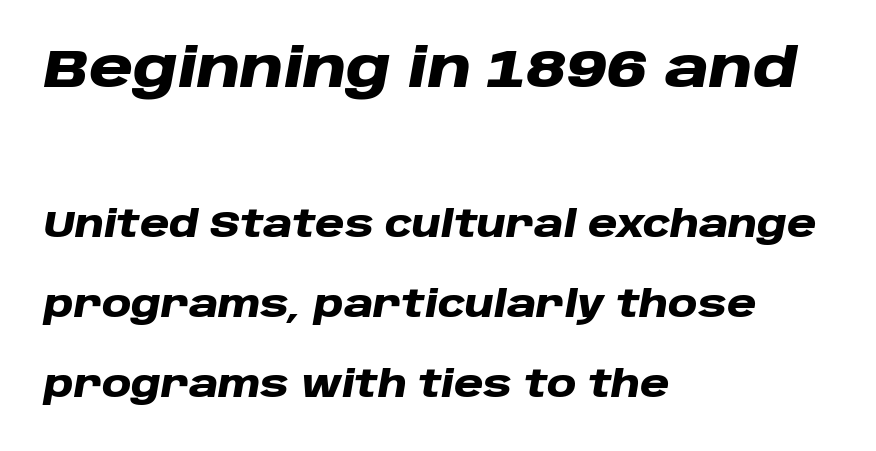
Q: Is the text bold? A: Yes.
Q: Is the text italic (slanted)? A: Yes, it leans right by about 10 degrees.
Q: Is the text underlined? A: No.
Q: How is the paragraph aligned? A: Left-aligned.
Q: Is the spacing between letters normal or unusually wide? A: Normal.
Q: Is the spacing between lines tight, normal or loose? A: Loose.
Q: Which block of text is set in a larger size, the first (top) or the second (bottom)? A: The first (top) one.
Q: Width (condensed, normal, or wide)? A: Wide.
Q: Stroke contrast? A: Low.
Q: x-height? A: Large.
Q: Monospaced? A: No.
